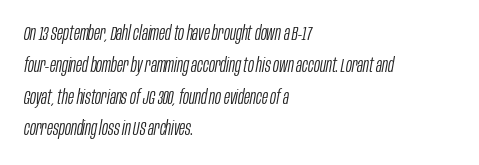
The image shows 20 px text type, italic (leaning right); set left-aligned, normal line spacing (1.59x), normal letter spacing, not underlined.
